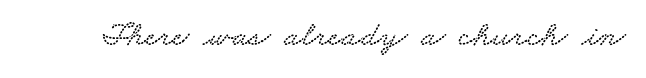
Q: Is the typeface a serif or a sans-serif typeface? A: Serif.
Q: Is the text underlined? A: No.
Q: Is the spacing between letters normal or unusually wide? A: Normal.
Q: Width (condensed, normal, or wide)? A: Wide.
Q: Stroke contrast? A: Low.
Q: x-height? A: Small.
Q: Monospaced? A: No.
